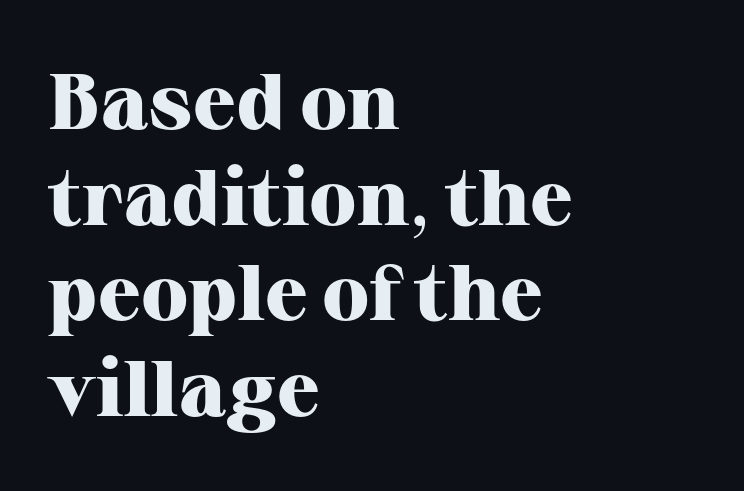
The image shows 79 px heavy serif type, upright; set left-aligned, line spacing 1.21x, normal letter spacing, not underlined; high stroke contrast and a medium x-height.
